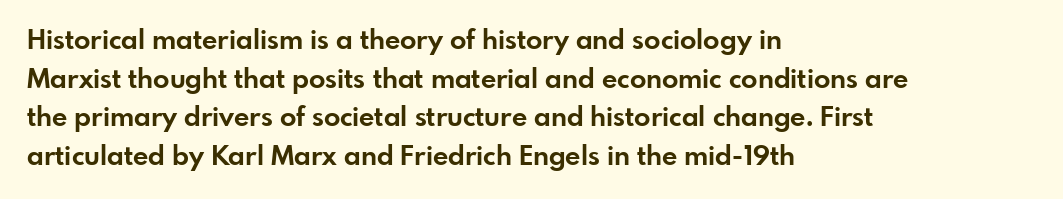
The image shows 27 px bold type, upright; set left-aligned, normal line spacing (1.43x), normal letter spacing, not underlined.
